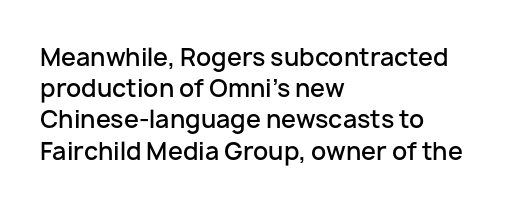
{"italic": "no", "bold": "semi", "underline": "no", "align": "left", "line_spacing": "normal", "line_spacing_ratio": 1.3, "letter_spacing": "normal", "letter_spacing_em": 0.0, "glyph_px": 24}
